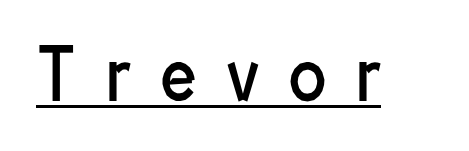
Is this a fixed-width face? No — the glyphs have proportional, varying widths. Does the type have serifs? No, each stem ends abruptly. Caption: expanded tracking, letters set apart. Beneath each row of characters lies a ruled line. Heaviness? Minimal to ordinary, like unemphasized prose.
